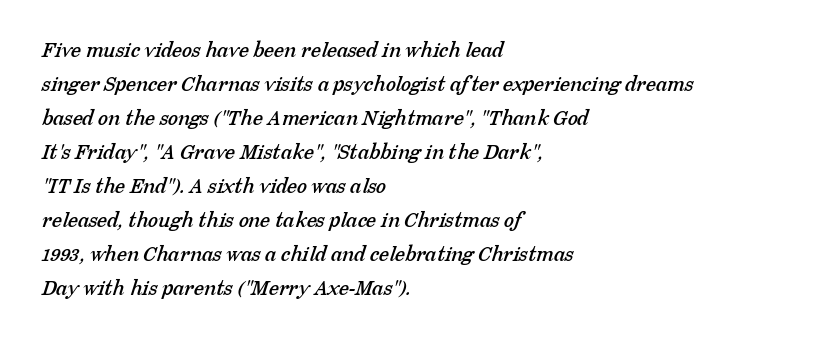
The image shows 23 px text type; set left-aligned, normal line spacing (1.48x), normal letter spacing, not underlined.
